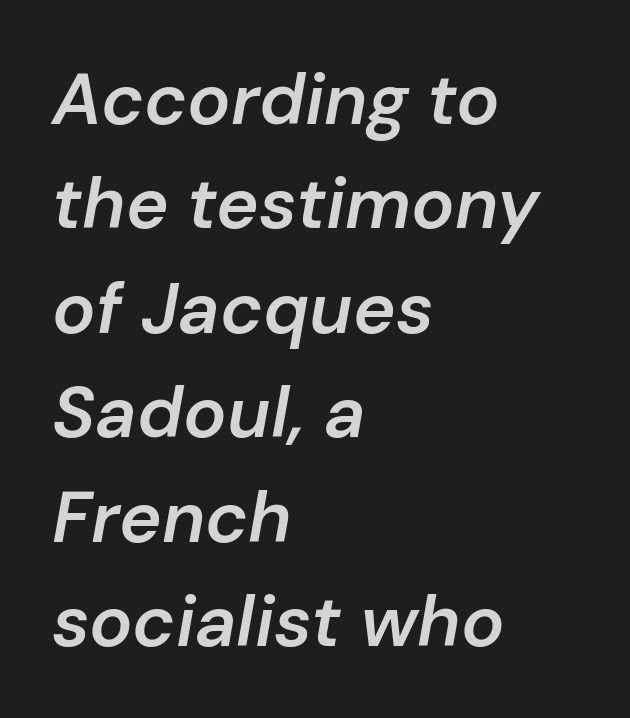
The image shows 72 px semibold type, italic (leaning right); set left-aligned, normal line spacing (1.45x), normal letter spacing, not underlined; low stroke contrast and a medium x-height.
